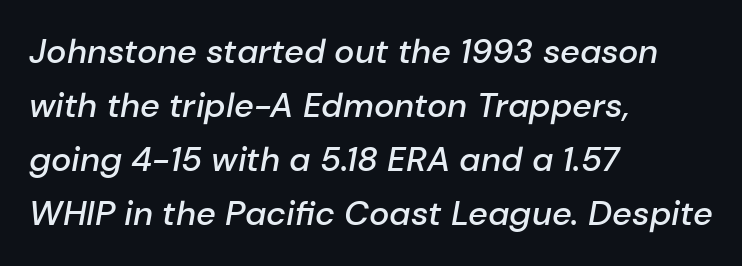
The space between consecutive lines is moderate. Is the type bold? Partly — it's a semibold, heavier than regular but not fully bold. The passage shown leans; its letterforms are oblique. Typeset ragged right — the left edge is the straight one. Proportional: the letters do not fall into vertical columns. These lines keep a tight, regular rhythm from letter to letter.
